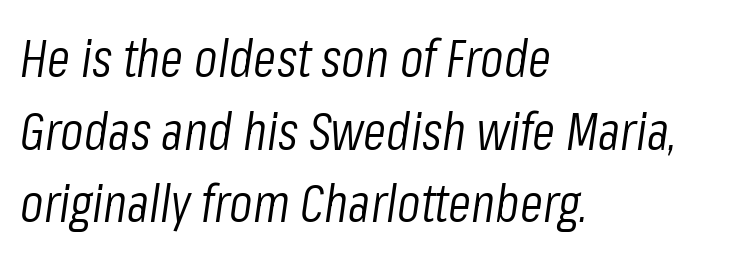
{"italic": "yes", "lean": "right", "slant_degrees": 8, "bold": "no", "weight": "light", "width": "condensed", "stroke_contrast": "low", "x_height": "medium", "monospaced": "no", "underline": "no", "align": "left", "line_spacing": "normal", "line_spacing_ratio": 1.37, "letter_spacing": "normal", "letter_spacing_em": 0.0, "glyph_px": 53}
